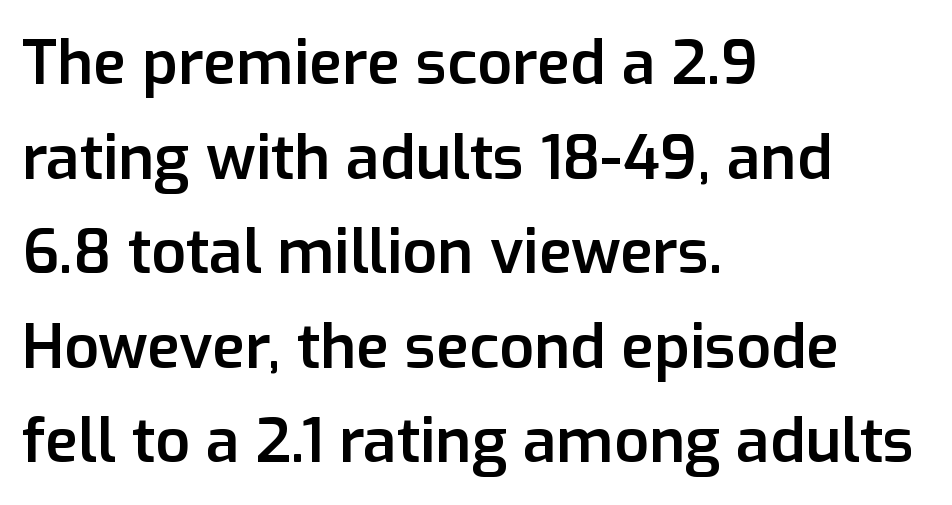
The image shows 61 px semibold sans-serif type, upright; set left-aligned, normal line spacing (1.55x), normal letter spacing, not underlined; low stroke contrast and a medium x-height.
